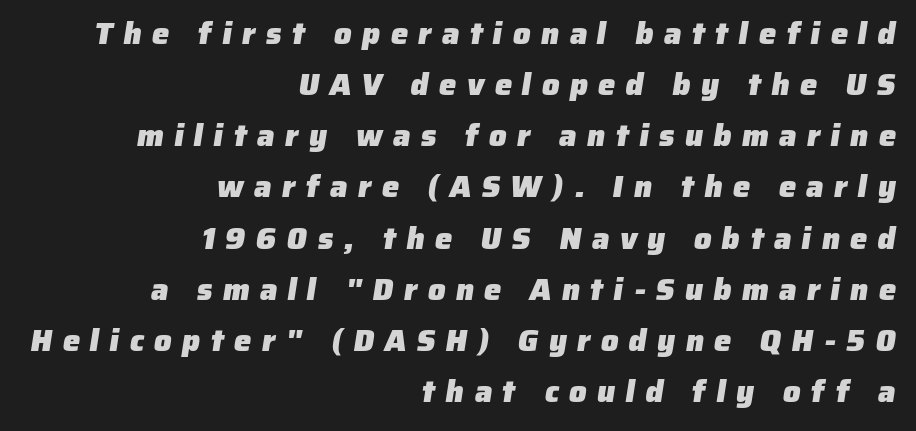
{"serif": "no", "bold": "yes", "weight": "heavy", "width": "normal", "stroke_contrast": "low", "x_height": "medium", "monospaced": "no", "underline": "no", "align": "right", "line_spacing": "normal", "line_spacing_ratio": 1.65, "letter_spacing": "wide", "letter_spacing_em": 0.33, "glyph_px": 31}
